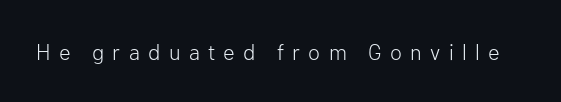
Q: Is the text bold? A: No.
Q: Is the text italic (slanted)? A: No, it is upright.
Q: Is the text underlined? A: No.
Q: Is the spacing between letters normal or unusually wide? A: Unusually wide.
